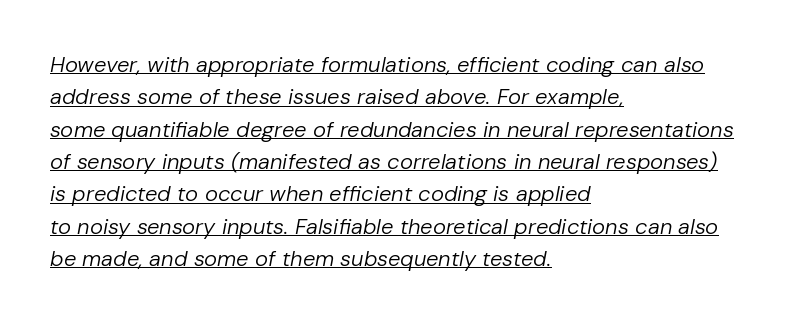
The face used here has a pronounced slope to its letters. Each word holds together tightly as a unit, with standard inter-letter gaps. Compared with a centered layout, this one pins lines to the left instead. The specimen includes a rule beneath the text block's lines. Ink coverage per letter is moderate at most.
